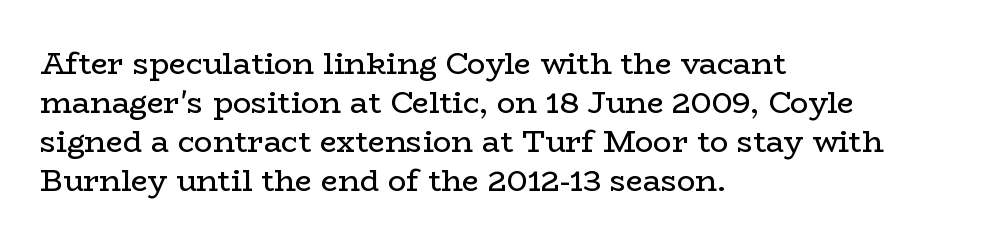
{"serif": "yes", "italic": "no", "bold": "no", "weight": "regular", "width": "wide", "stroke_contrast": "low", "x_height": "medium", "monospaced": "no", "underline": "no", "align": "left", "line_spacing": "normal", "line_spacing_ratio": 1.3, "letter_spacing": "normal", "letter_spacing_em": 0.0, "glyph_px": 30}
